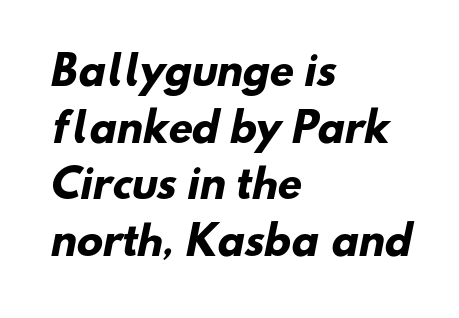
Q: Is the text bold? A: Yes.
Q: Is the typeface a serif or a sans-serif typeface? A: Sans-serif.
Q: Is the text underlined? A: No.
Q: How is the paragraph aligned? A: Left-aligned.
Q: Is the spacing between letters normal or unusually wide? A: Normal.
Q: Is the spacing between lines tight, normal or loose? A: Normal.
Q: Width (condensed, normal, or wide)? A: Normal.
Q: Stroke contrast? A: Low.
Q: x-height? A: Small.
Q: Monospaced? A: No.
